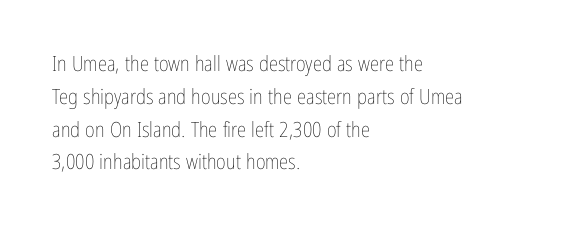
Q: Is the text bold? A: No.
Q: Is the text italic (slanted)? A: No, it is upright.
Q: Is the text underlined? A: No.
Q: How is the paragraph aligned? A: Left-aligned.
Q: Is the spacing between letters normal or unusually wide? A: Normal.
Q: Is the spacing between lines tight, normal or loose? A: Normal.
